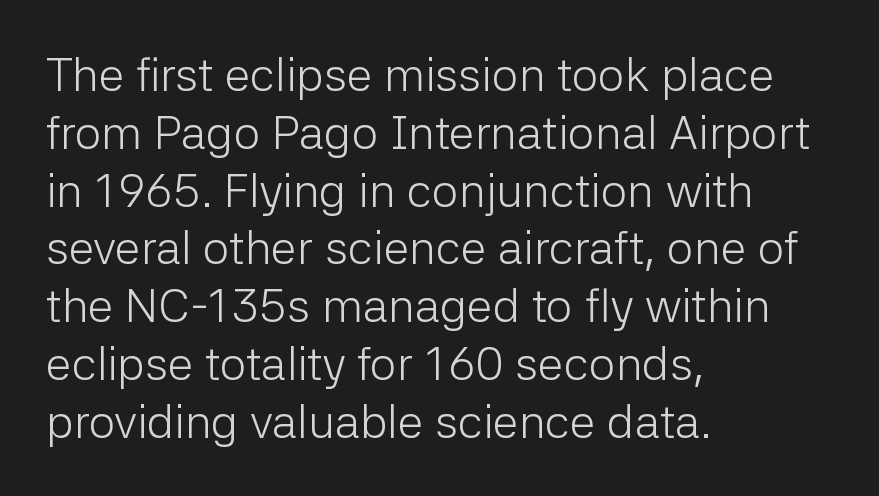
These lines are rendered in a variable-pitch font. Nothing sits at the stroke ends, so this counts as sans-serif. Letter spacing: default. Caption: multi-line text, flush left, ragged right. No heavy texture on the line: the type isn't bold. The specimen reads as upright at a glance.
